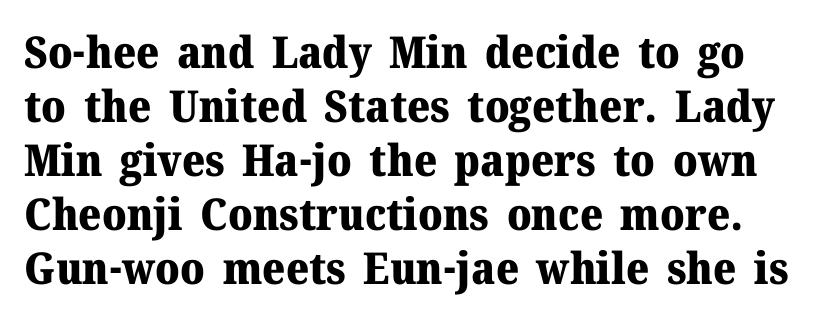
Q: Is the text bold? A: Yes.
Q: Is the text italic (slanted)? A: No, it is upright.
Q: Is the typeface a serif or a sans-serif typeface? A: Serif.
Q: Is the text underlined? A: No.
Q: Is the spacing between letters normal or unusually wide? A: Normal.
Q: Width (condensed, normal, or wide)? A: Normal.
Q: Stroke contrast? A: Medium.
Q: x-height? A: Medium.
Q: Monospaced? A: No.
